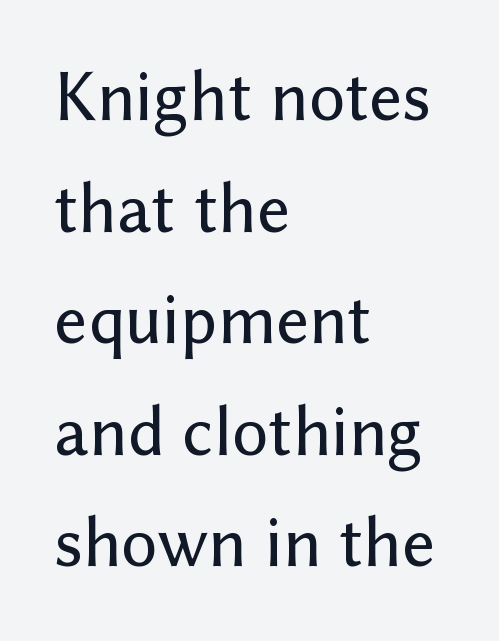
The image shows 72 px sans-serif type, upright; set left-aligned, normal line spacing (1.55x), normal letter spacing, not underlined; low stroke contrast and a medium x-height.
